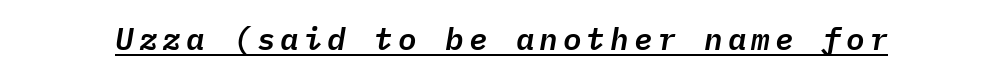
{"italic": "yes", "lean": "right", "slant_degrees": 9, "width": "normal", "stroke_contrast": "low", "x_height": "medium", "monospaced": "yes", "underline": "yes", "glyph_px": 31}
